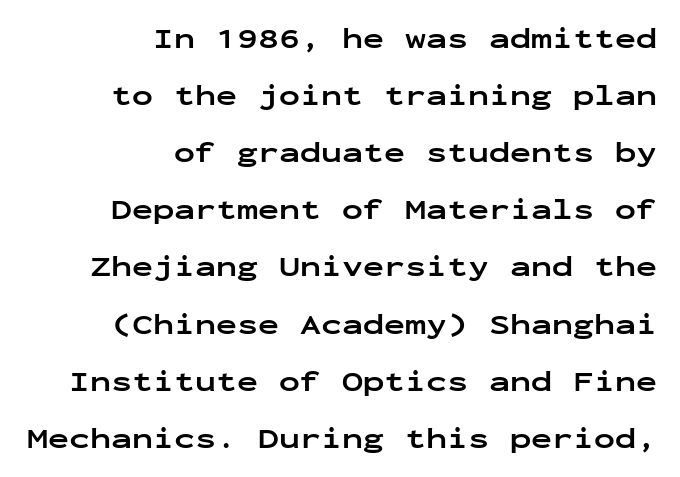
{"serif": "no", "italic": "no", "bold": "yes", "weight": "bold", "width": "wide", "stroke_contrast": "low", "x_height": "medium", "monospaced": "yes", "underline": "no", "align": "right", "line_spacing": "loose", "line_spacing_ratio": 2.04, "letter_spacing": "normal", "letter_spacing_em": 0.0, "glyph_px": 28}
